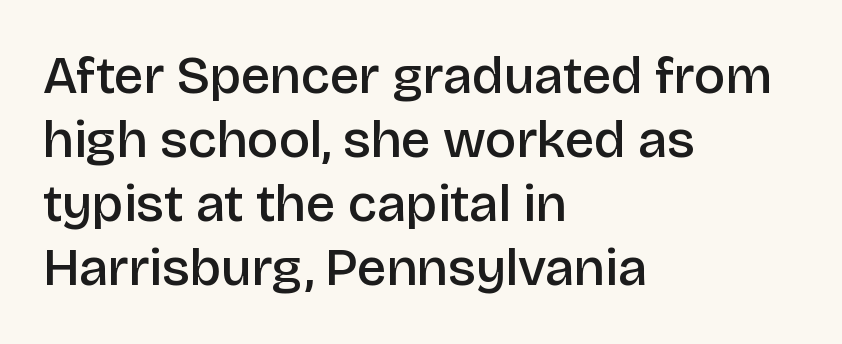
{"serif": "no", "italic": "no", "bold": "semi", "weight": "semibold", "width": "normal", "stroke_contrast": "low", "x_height": "large", "monospaced": "no", "underline": "no", "align": "left", "line_spacing_ratio": 1.21, "letter_spacing": "normal", "letter_spacing_em": 0.0, "glyph_px": 53}
